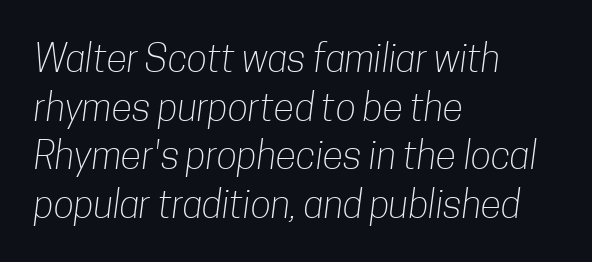
{"serif": "no", "bold": "no", "weight": "light", "width": "condensed", "stroke_contrast": "low", "x_height": "medium", "monospaced": "no", "underline": "no", "align": "left", "line_spacing": "normal", "line_spacing_ratio": 1.28, "letter_spacing": "normal", "letter_spacing_em": 0.0, "glyph_px": 38}
